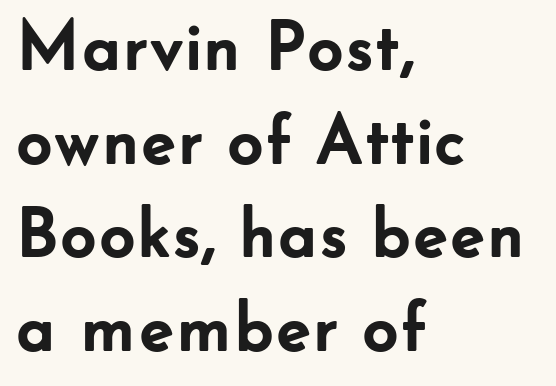
The rendering anchors every line to the left-hand side. Students, observe: this is what conventionally led text looks like. Spacing verdict: proportional, widths tailored to each character. What stands out about the letter spacing? Nothing — it is the standard amount. Pretty heavy lettering here — definitely bold. Has an underline been added? It has not.
